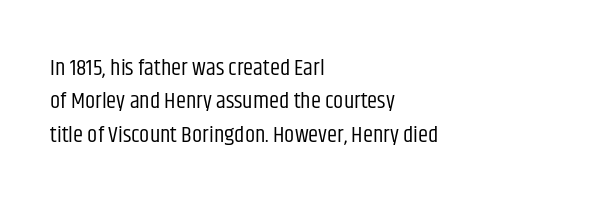
The image shows 23 px text type, upright; set left-aligned, normal line spacing (1.45x), normal letter spacing, not underlined.
